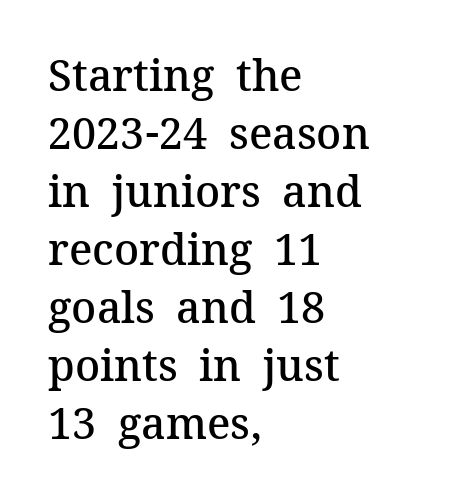
Q: Is the text bold? A: Semi-bold.
Q: Is the text italic (slanted)? A: No, it is upright.
Q: Is the typeface a serif or a sans-serif typeface? A: Serif.
Q: Is the text underlined? A: No.
Q: How is the paragraph aligned? A: Left-aligned.
Q: Is the spacing between letters normal or unusually wide? A: Normal.
Q: Is the spacing between lines tight, normal or loose? A: Normal.
Q: Width (condensed, normal, or wide)? A: Normal.
Q: Stroke contrast? A: Medium.
Q: x-height? A: Medium.
Q: Monospaced? A: No.
